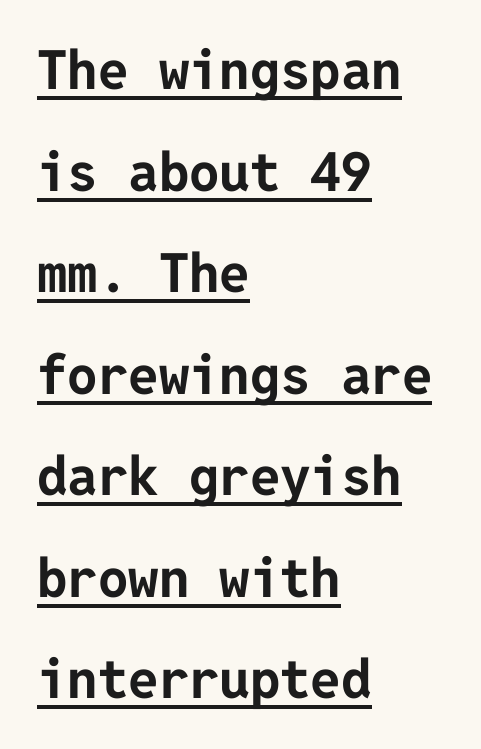
The image shows 54 px bold sans-serif type, upright; set left-aligned, line spacing 1.88x, normal letter spacing, underlined; low stroke contrast and a medium x-height.
